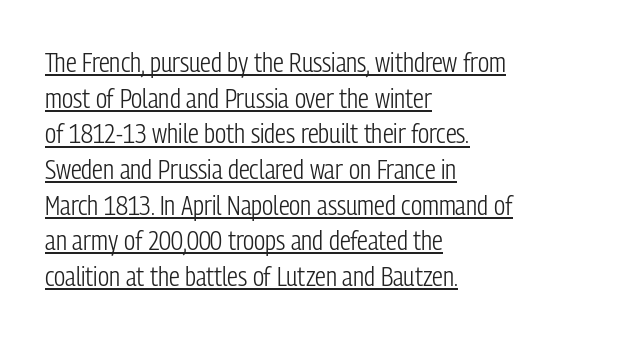
{"italic": "no", "bold": "no", "underline": "yes", "align": "left", "line_spacing": "normal", "line_spacing_ratio": 1.32, "letter_spacing": "normal", "letter_spacing_em": 0.0, "glyph_px": 27}
